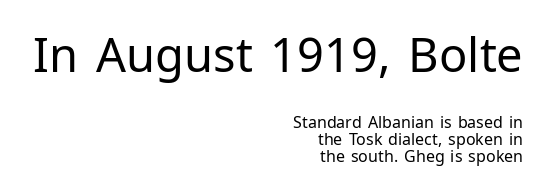
The image shows 47 px regular-weight sans-serif type, upright; set right-aligned, tight line spacing (1.05x), normal letter spacing, not underlined; the first (top) block is 2.94x larger; low stroke contrast and a medium x-height.
